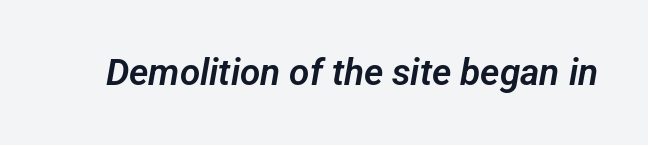
The image shows 37 px sans-serif type; set normal letter spacing, not underlined; low stroke contrast and a medium x-height.
